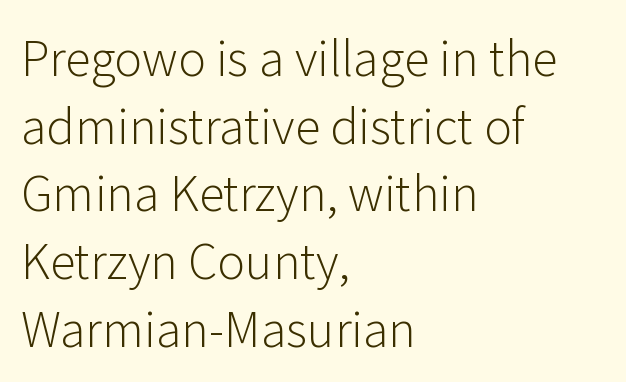
Q: Is the text bold? A: No.
Q: Is the text italic (slanted)? A: No, it is upright.
Q: Is the typeface a serif or a sans-serif typeface? A: Sans-serif.
Q: Is the text underlined? A: No.
Q: How is the paragraph aligned? A: Left-aligned.
Q: Is the spacing between letters normal or unusually wide? A: Normal.
Q: Is the spacing between lines tight, normal or loose? A: Normal.
Q: Width (condensed, normal, or wide)? A: Normal.
Q: Stroke contrast? A: Low.
Q: x-height? A: Medium.
Q: Monospaced? A: No.
